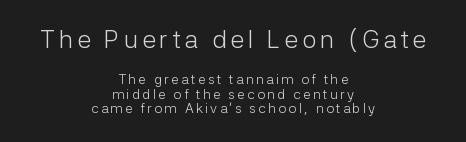
The image shows 25 px text type, upright; set centered, tight line spacing (1.04x), not underlined; the first (top) block is 1.79x larger.
